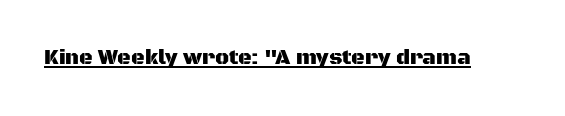
Q: Is the text italic (slanted)? A: No, it is upright.
Q: Is the text underlined? A: Yes.
Q: Is the spacing between letters normal or unusually wide? A: Normal.
